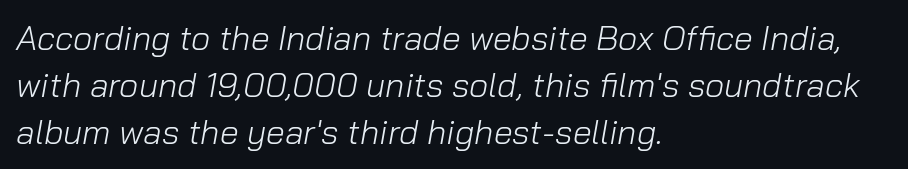
Q: Is the text bold? A: No.
Q: Is the text italic (slanted)? A: Yes, it leans right by about 10 degrees.
Q: Is the text underlined? A: No.
Q: How is the paragraph aligned? A: Left-aligned.
Q: Is the spacing between letters normal or unusually wide? A: Normal.
Q: Is the spacing between lines tight, normal or loose? A: Normal.
Q: Width (condensed, normal, or wide)? A: Normal.
Q: Stroke contrast? A: Low.
Q: x-height? A: Medium.
Q: Monospaced? A: No.
